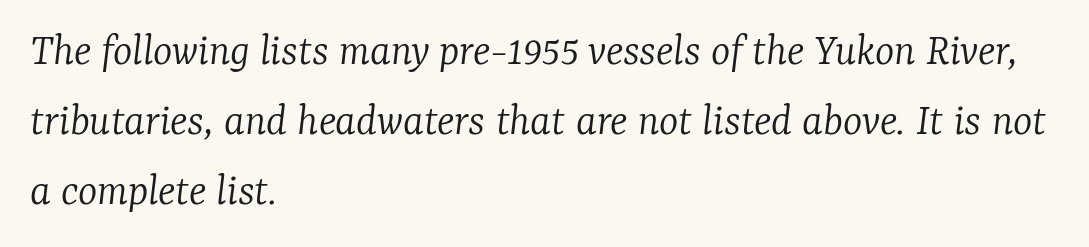
Q: Is the text bold? A: No.
Q: Is the text italic (slanted)? A: Yes, it leans right by about 7 degrees.
Q: Is the typeface a serif or a sans-serif typeface? A: Serif.
Q: Is the text underlined? A: No.
Q: How is the paragraph aligned? A: Left-aligned.
Q: Is the spacing between letters normal or unusually wide? A: Normal.
Q: Is the spacing between lines tight, normal or loose? A: Normal.
Q: Width (condensed, normal, or wide)? A: Normal.
Q: Stroke contrast? A: Low.
Q: x-height? A: Medium.
Q: Monospaced? A: No.
